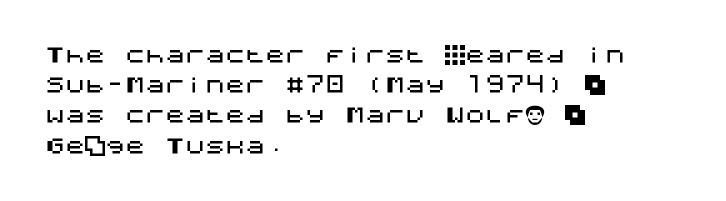
The image shows 20 px text type, upright; set left-aligned, normal line spacing (1.51x), normal letter spacing, not underlined.
